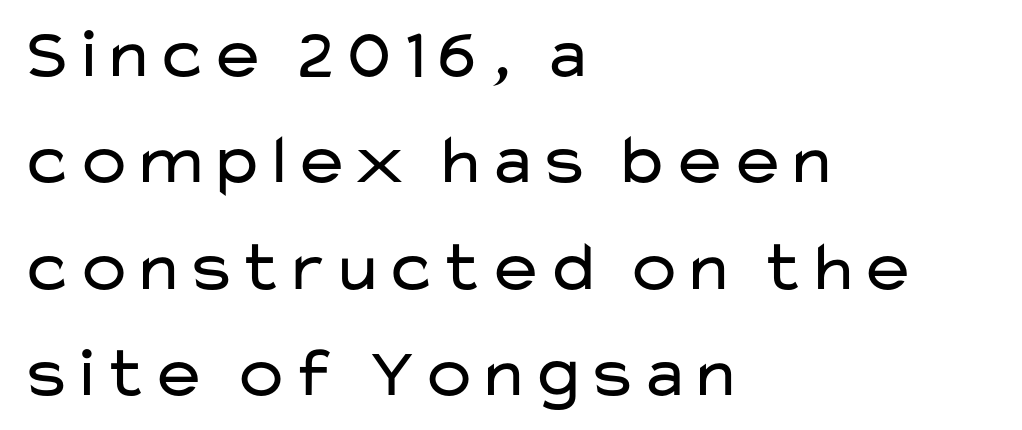
The line texture is even and compact thanks to regular tracking. What kind of face is this? One without serifs — a sans. No chunkiness to these letters — they're not bold. Descender tails drop into unmarked territory. Think of a printed novel: that variable character pitch is what you see here.
